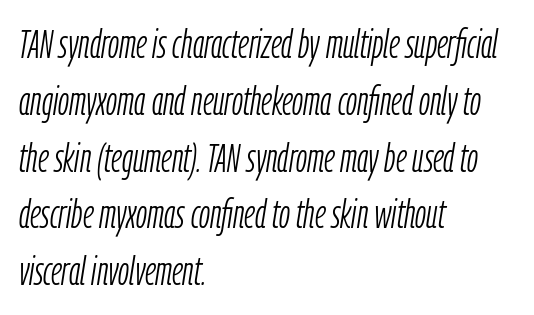
Q: Is the text bold? A: No.
Q: Is the text italic (slanted)? A: Yes, it leans right by about 9 degrees.
Q: Is the text underlined? A: No.
Q: How is the paragraph aligned? A: Left-aligned.
Q: Is the spacing between letters normal or unusually wide? A: Normal.
Q: Is the spacing between lines tight, normal or loose? A: Normal.
Q: Width (condensed, normal, or wide)? A: Condensed.
Q: Stroke contrast? A: Low.
Q: x-height? A: Medium.
Q: Monospaced? A: No.
